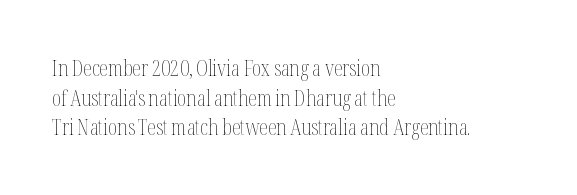
Unmarked baselines from the first word to the last. The designer left line spacing at the default. The rendering anchors every line to the left-hand side. The gaps between neighbouring characters are ordinary and unremarkable. The type sits square on the baseline with zero lean.
